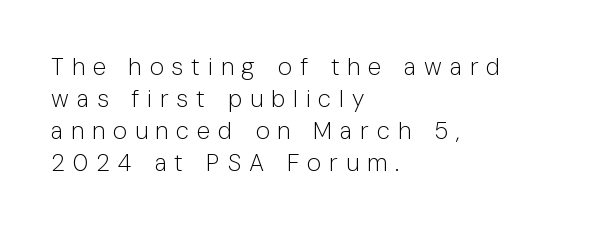
The image shows 24 px text type, upright; set left-aligned, normal line spacing (1.34x), unusually wide letter spacing (+0.33 em), not underlined.
